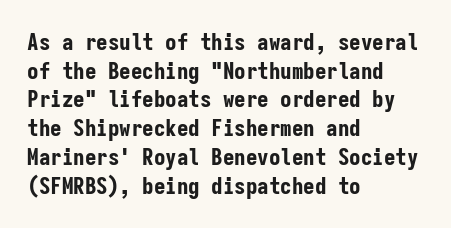
Q: Is the text bold? A: Yes.
Q: Is the text italic (slanted)? A: No, it is upright.
Q: Is the text underlined? A: No.
Q: How is the paragraph aligned? A: Left-aligned.
Q: Is the spacing between letters normal or unusually wide? A: Normal.
Q: Is the spacing between lines tight, normal or loose? A: Normal.
